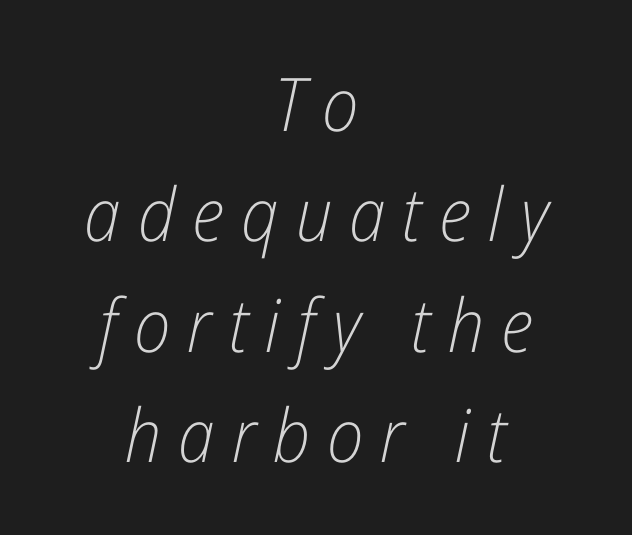
{"italic": "yes", "lean": "right", "slant_degrees": 12, "bold": "no", "weight": "light", "width": "condensed", "stroke_contrast": "low", "x_height": "medium", "monospaced": "no", "underline": "no", "align": "center", "line_spacing": "normal", "line_spacing_ratio": 1.49, "letter_spacing": "wide", "letter_spacing_em": 0.23, "glyph_px": 74}
